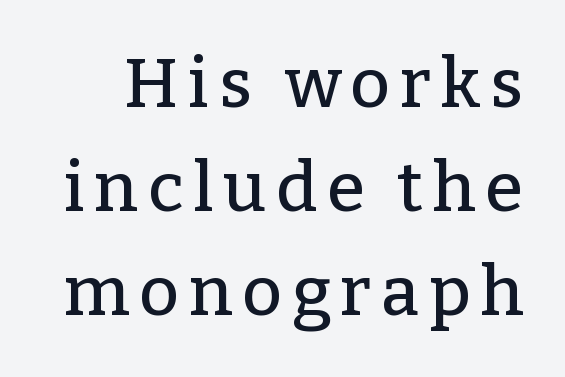
The image shows 69 px serif type, upright; set normal line spacing (1.51x), not underlined; low stroke contrast and a medium x-height.
